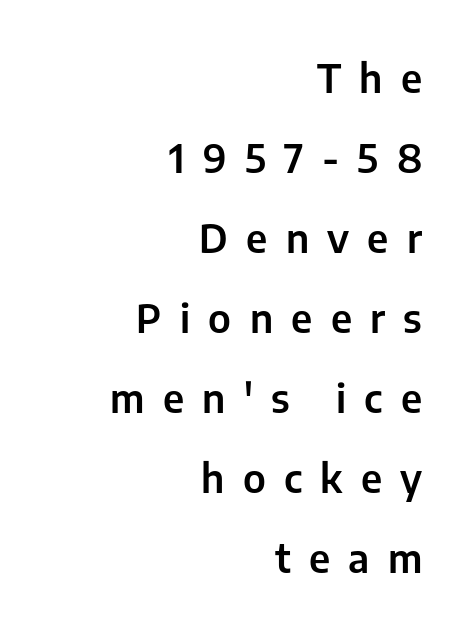
The image shows 39 px sans-serif type, upright; set right-aligned, loose line spacing (2.05x), unusually wide letter spacing (+0.47 em), not underlined; low stroke contrast and a medium x-height.
